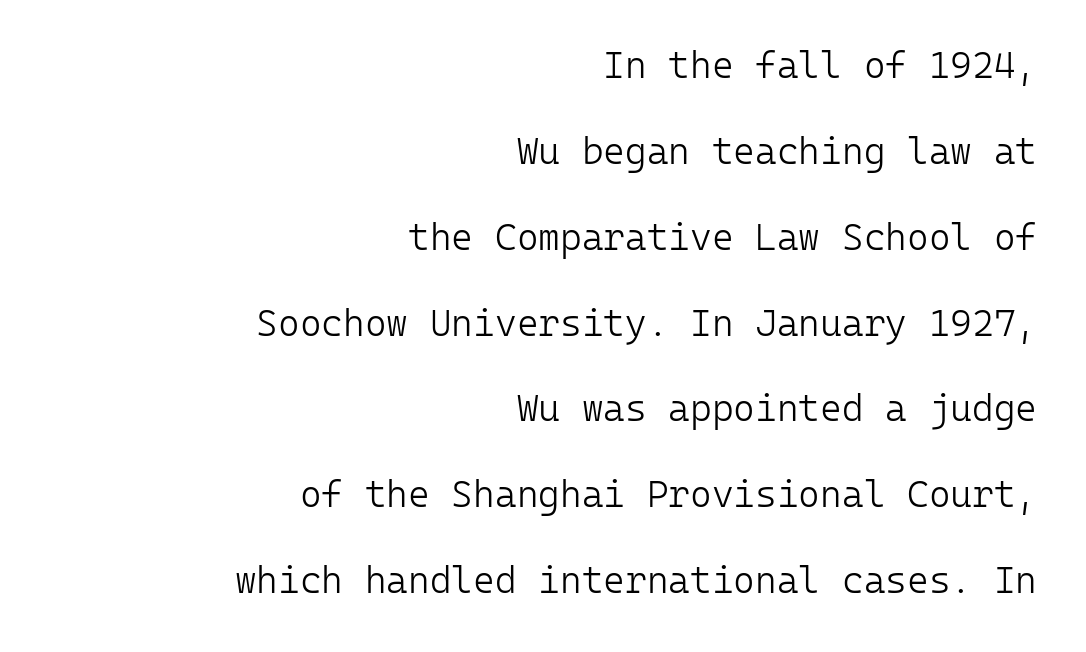
The image shows 37 px light sans-serif type, upright, monospaced; set right-aligned, loose line spacing (2.32x), normal letter spacing, not underlined; low stroke contrast and a medium x-height.
